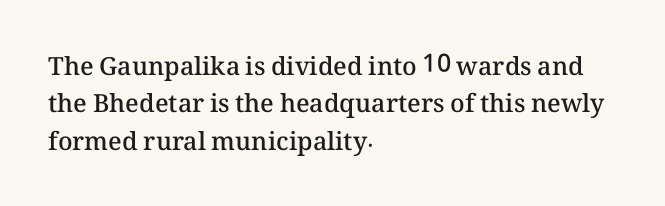
Q: Is the text bold? A: Semi-bold.
Q: Is the text italic (slanted)? A: No, it is upright.
Q: Is the text underlined? A: No.
Q: How is the paragraph aligned? A: Left-aligned.
Q: Is the spacing between letters normal or unusually wide? A: Normal.
Q: Is the spacing between lines tight, normal or loose? A: Normal.
